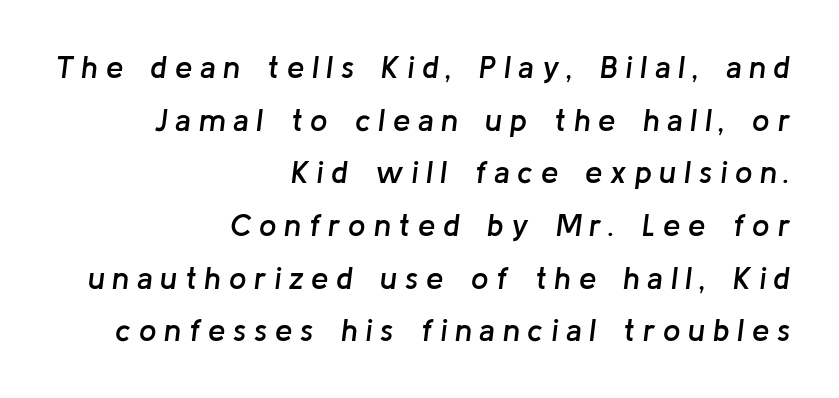
Each new line begins a customary step beneath the previous one. The rendering uses natural spacing where letterforms have individual widths. The rendering applies a slant to the glyphs. The glyphs have the mass of a demibold cut, below bold.
